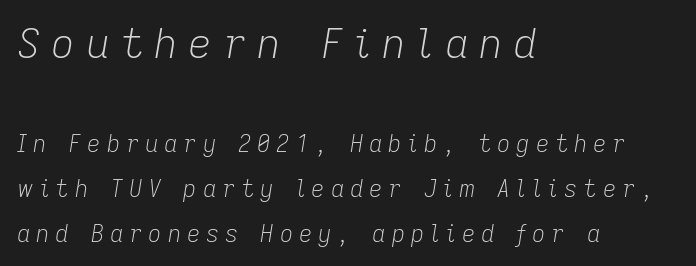
The zone under the glyphs is completely vacant. Line spacing here is loose. What stands out about the letter spacing? Its width — letters are far apart. A classic flush-left, rag-right setting is used for this passage. The letters advance in unequal steps, a hallmark of proportional type.
